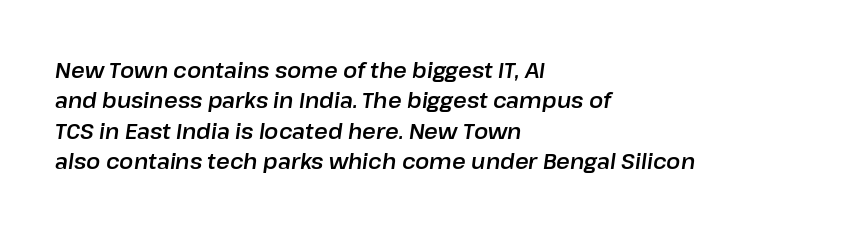
Layout note: lines flush left. A bare baseline throughout the passage. Line spacing here is normal. There's an unmistakable incline to the writing here. Here the glyphs are tracked normally, forming tight word shapes.
